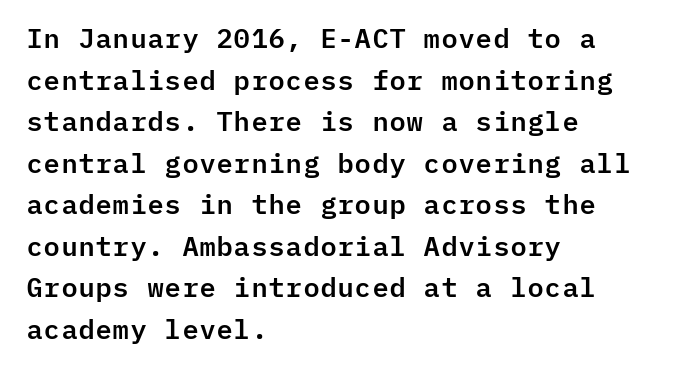
The image shows 27 px text type, upright; set left-aligned, normal line spacing (1.54x), normal letter spacing, not underlined.
